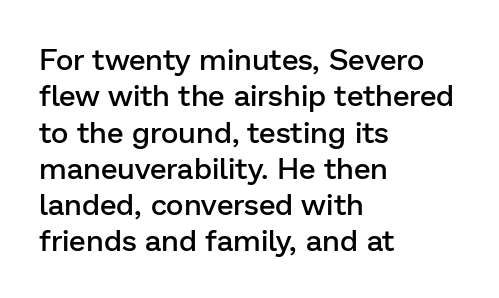
The image shows 30 px semibold sans-serif type, upright; set left-aligned, line spacing 1.21x, normal letter spacing, not underlined; low stroke contrast and a medium x-height.
